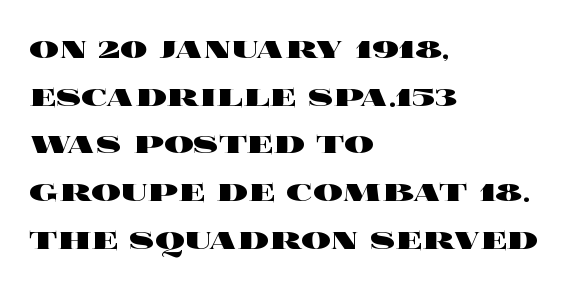
The image shows 37 px heavy, wide type, upright; set left-aligned, normal line spacing (1.29x), normal letter spacing, not underlined; a large x-height.
